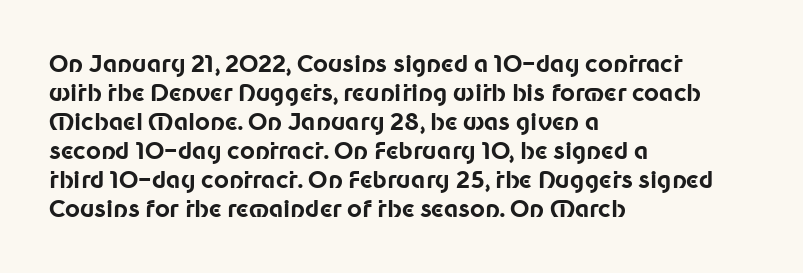
The image shows 23 px bold type, upright; set left-aligned, normal line spacing (1.26x), normal letter spacing, not underlined.
